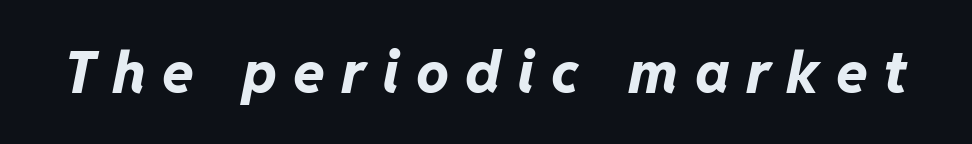
Q: Is the text bold? A: Yes.
Q: Is the text italic (slanted)? A: Yes, it leans right by about 11 degrees.
Q: Is the text underlined? A: No.
Q: Is the spacing between letters normal or unusually wide? A: Unusually wide.
Q: Width (condensed, normal, or wide)? A: Normal.
Q: Stroke contrast? A: Low.
Q: x-height? A: Medium.
Q: Monospaced? A: No.
